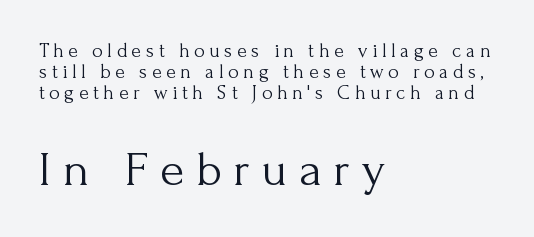
Q: Is the text bold? A: No.
Q: Is the text italic (slanted)? A: No, it is upright.
Q: Is the typeface a serif or a sans-serif typeface? A: Serif.
Q: Is the text underlined? A: No.
Q: How is the paragraph aligned? A: Left-aligned.
Q: Is the spacing between letters normal or unusually wide? A: Unusually wide.
Q: Is the spacing between lines tight, normal or loose? A: Tight.
Q: Which block of text is set in a larger size, the first (top) or the second (bottom)? A: The second (bottom) one.
Q: Width (condensed, normal, or wide)? A: Normal.
Q: Stroke contrast? A: Medium.
Q: x-height? A: Small.
Q: Monospaced? A: No.
